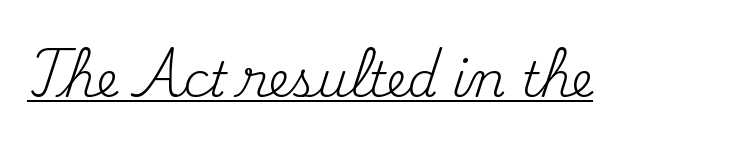
The image shows 48 px regular-weight serif type; set normal letter spacing, underlined; medium stroke contrast and a small x-height.
